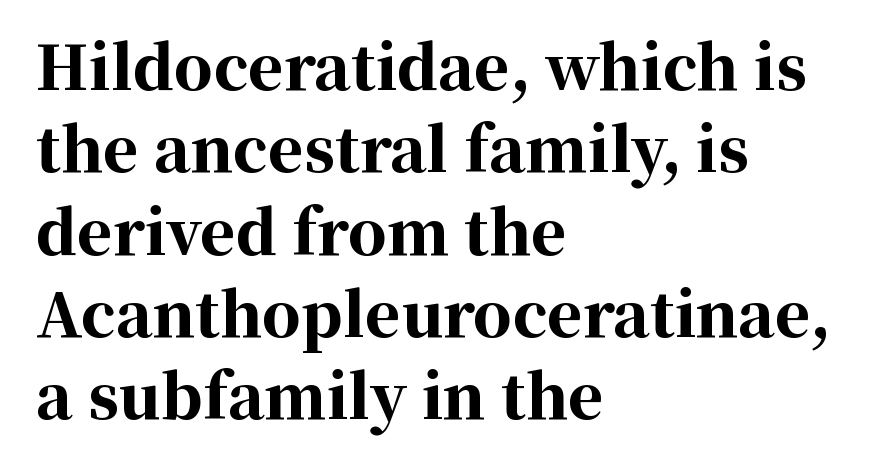
{"serif": "yes", "italic": "no", "bold": "yes", "weight": "bold", "width": "normal", "stroke_contrast": "high", "x_height": "medium", "monospaced": "no", "underline": "no", "align": "left", "line_spacing": "normal", "line_spacing_ratio": 1.35, "letter_spacing": "normal", "letter_spacing_em": 0.0, "glyph_px": 61}
